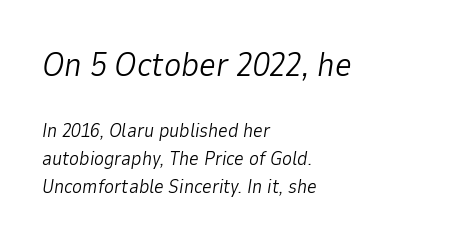
Q: Is the text bold? A: No.
Q: Is the text italic (slanted)? A: Yes, it leans right by about 9 degrees.
Q: Is the text underlined? A: No.
Q: How is the paragraph aligned? A: Left-aligned.
Q: Is the spacing between letters normal or unusually wide? A: Normal.
Q: Is the spacing between lines tight, normal or loose? A: Normal.
Q: Which block of text is set in a larger size, the first (top) or the second (bottom)? A: The first (top) one.
Q: Width (condensed, normal, or wide)? A: Normal.
Q: Stroke contrast? A: Low.
Q: x-height? A: Medium.
Q: Monospaced? A: No.
